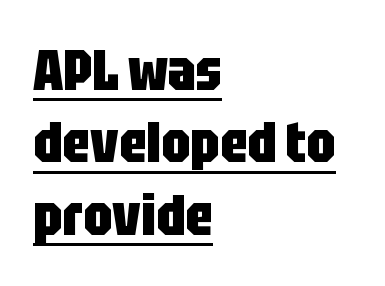
Descenders here cross a horizontal rule under the line. Is this a sans? Yes — the strokes have no serifs. The ragged edge is on the right, which tells us the setting is flush left. Compared with typical body copy, the letter spacing here is the same. This sample has the flowing, uneven cadence of proportional lettering.
